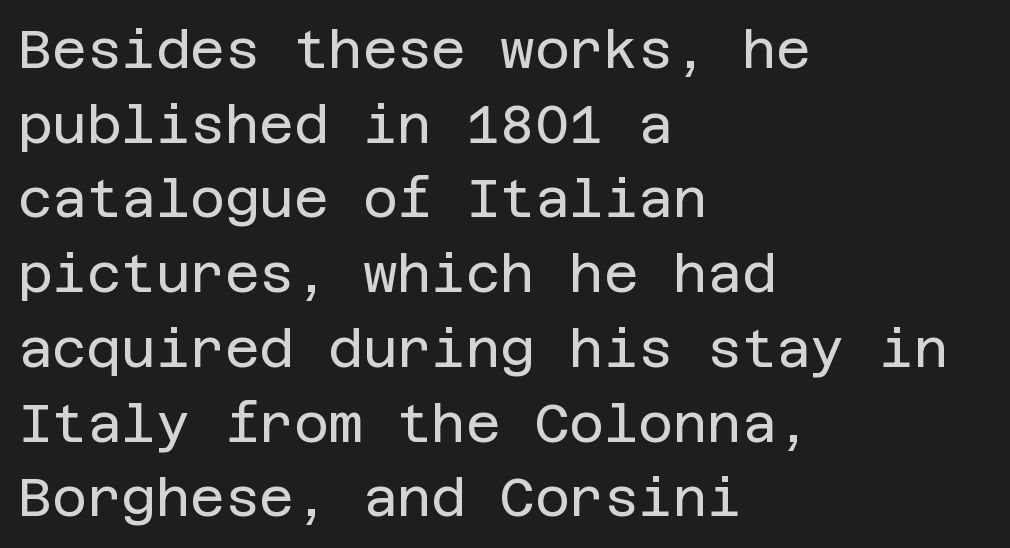
{"serif": "no", "italic": "no", "bold": "no", "weight": "regular", "width": "normal", "stroke_contrast": "low", "x_height": "large", "underline": "no", "align": "left", "line_spacing": "normal", "line_spacing_ratio": 1.41, "letter_spacing": "normal", "letter_spacing_em": 0.0, "glyph_px": 53}
